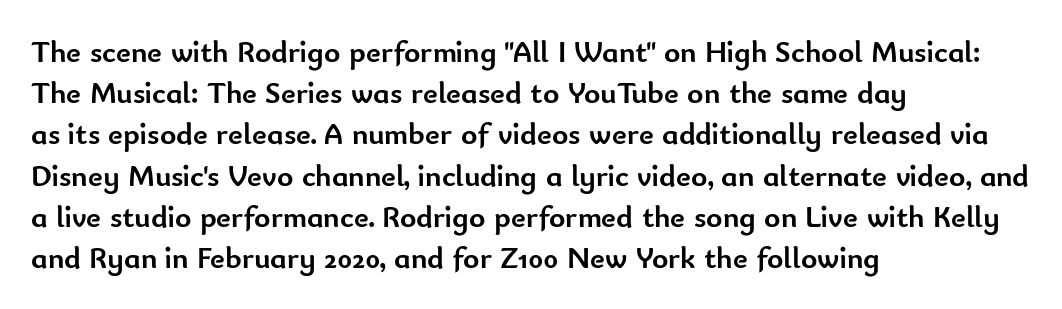
Is the type bold? Yes — the strokes are clearly thick and heavy. The axis of the letterforms is exactly vertical. The designer left line spacing at the default. The letters advance in unequal steps, a hallmark of proportional type.
